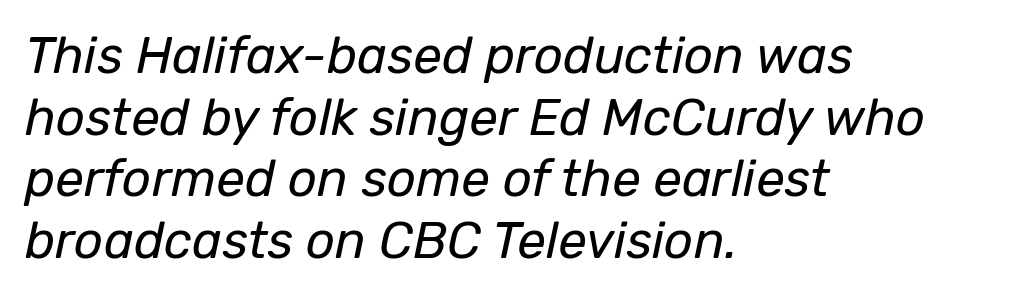
{"italic": "yes", "lean": "right", "slant_degrees": 12, "bold": "no", "weight": "regular", "width": "normal", "stroke_contrast": "low", "x_height": "medium", "monospaced": "no", "underline": "no", "align": "left", "line_spacing_ratio": 1.21, "letter_spacing": "normal", "letter_spacing_em": 0.0, "glyph_px": 51}
